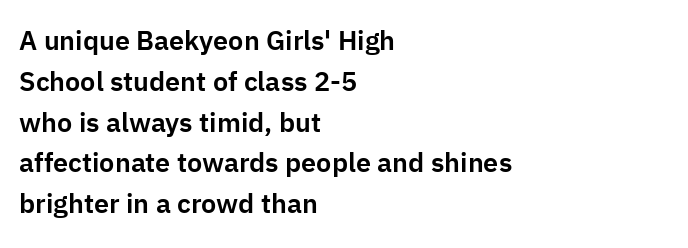
Q: Is the text italic (slanted)? A: No, it is upright.
Q: Is the text underlined? A: No.
Q: How is the paragraph aligned? A: Left-aligned.
Q: Is the spacing between letters normal or unusually wide? A: Normal.
Q: Is the spacing between lines tight, normal or loose? A: Normal.
